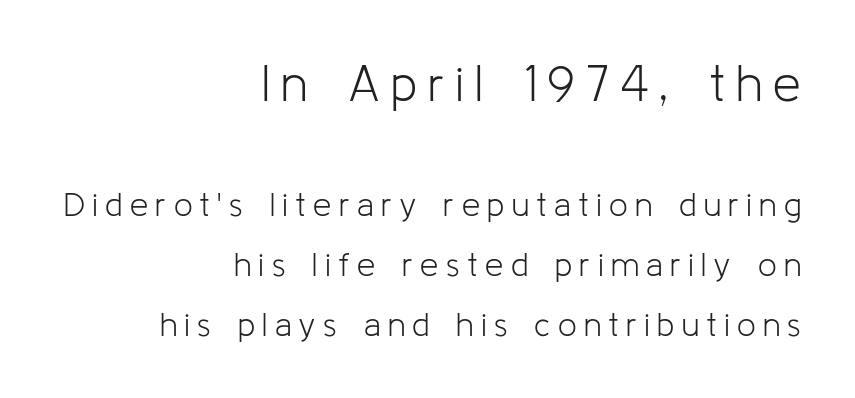
{"serif": "no", "italic": "no", "bold": "no", "weight": "light", "width": "normal", "stroke_contrast": "low", "x_height": "medium", "monospaced": "no", "underline": "no", "align": "right", "line_spacing_ratio": 1.82, "letter_spacing": "wide", "letter_spacing_em": 0.22, "larger_block": "first", "size_ratio": 1.52, "glyph_px": 50}
